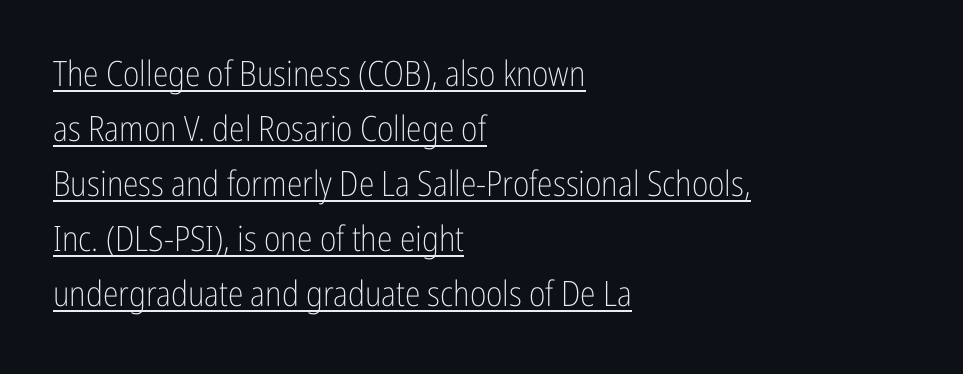
The letters advance in unequal steps, a hallmark of proportional type. Stroke thickness stays within the range of a standard reading face or lighter. Compared with typical paragraphs, the rows here are spaced about the same. Every word sits above its own underline. One-word summary of the alignment: left.
